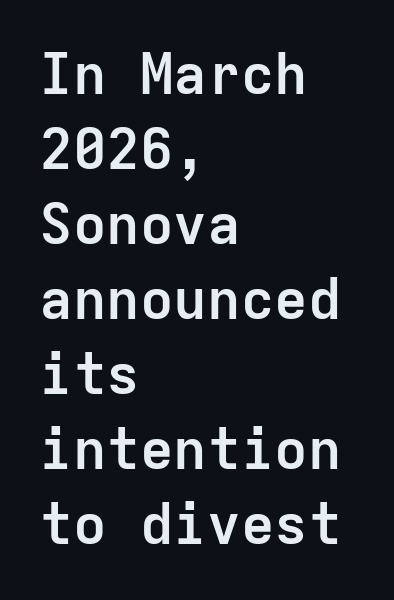
{"serif": "no", "italic": "no", "bold": "yes", "weight": "semibold", "width": "normal", "stroke_contrast": "low", "x_height": "medium", "monospaced": "yes", "underline": "no", "align": "left", "line_spacing": "normal", "line_spacing_ratio": 1.34, "letter_spacing": "normal", "letter_spacing_em": 0.0, "glyph_px": 56}
